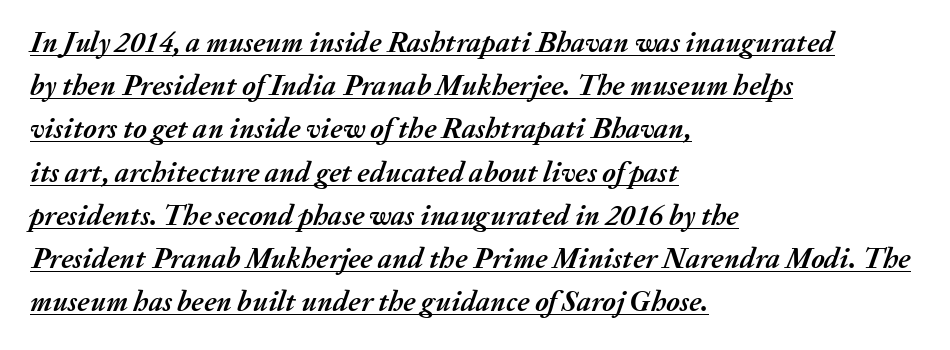
The image shows 29 px semibold type, italic (leaning right); set left-aligned, normal line spacing (1.49x), normal letter spacing, underlined; medium stroke contrast and a medium x-height.
